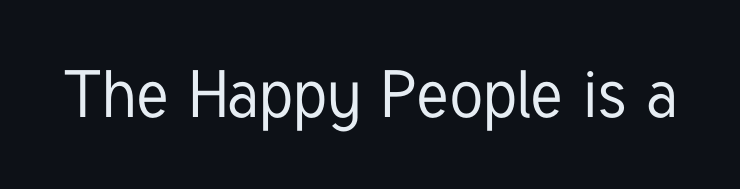
{"serif": "no", "italic": "no", "width": "condensed", "stroke_contrast": "low", "x_height": "medium", "monospaced": "no", "underline": "no", "letter_spacing": "normal", "letter_spacing_em": 0.0, "glyph_px": 66}
